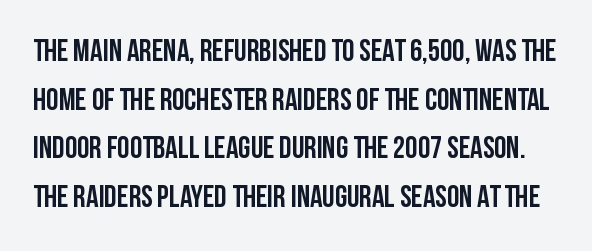
Short note: letters normally spaced. A typesetter would call this leading conventional body-copy spacing. Ascenders rise straight up at ninety degrees. The face used here is a sans, in the tradition of grotesques and geometrics. A typesetter would call this proportional, since set widths differ per character. The words here are not underlined.
